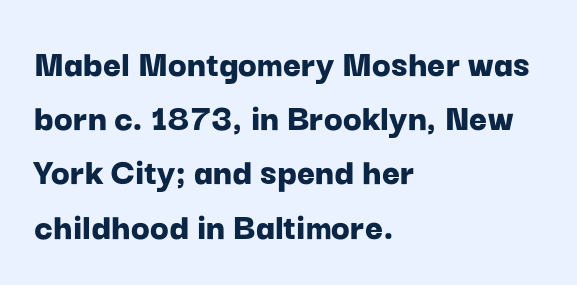
The image shows 39 px bold sans-serif type, upright; set left-aligned, normal line spacing (1.39x), normal letter spacing, not underlined; low stroke contrast and a medium x-height.
